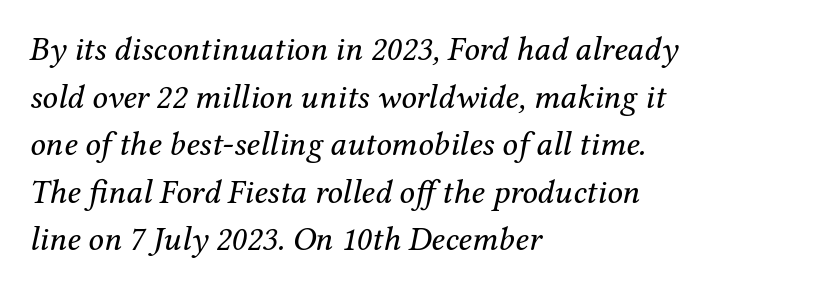
{"serif": "yes", "italic": "yes", "lean": "right", "slant_degrees": 12, "bold": "no", "weight": "regular", "width": "normal", "stroke_contrast": "medium", "x_height": "medium", "monospaced": "no", "underline": "no", "align": "left", "line_spacing": "normal", "line_spacing_ratio": 1.4, "letter_spacing": "normal", "letter_spacing_em": 0.0, "glyph_px": 34}
